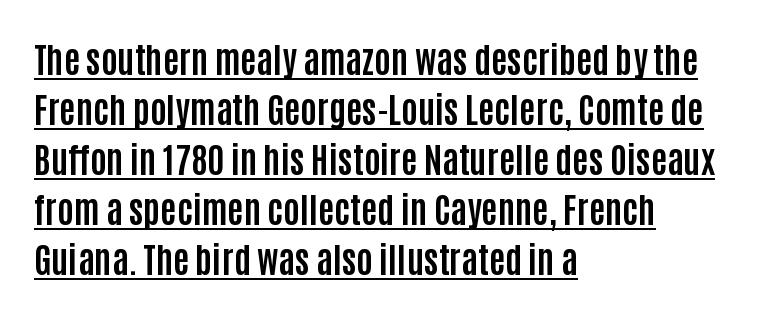
The compositor pushed each line to the left boundary. The passage shown is emphatically bold. Each letter's strokes conclude bluntly, with no projecting serifs. A typesetter would call this zero additional tracking.
